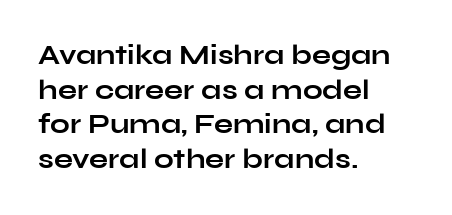
{"serif": "no", "italic": "no", "bold": "yes", "weight": "bold", "width": "wide", "stroke_contrast": "low", "x_height": "medium", "monospaced": "no", "underline": "no", "align": "left", "line_spacing_ratio": 1.24, "letter_spacing": "normal", "letter_spacing_em": 0.0, "glyph_px": 28}
